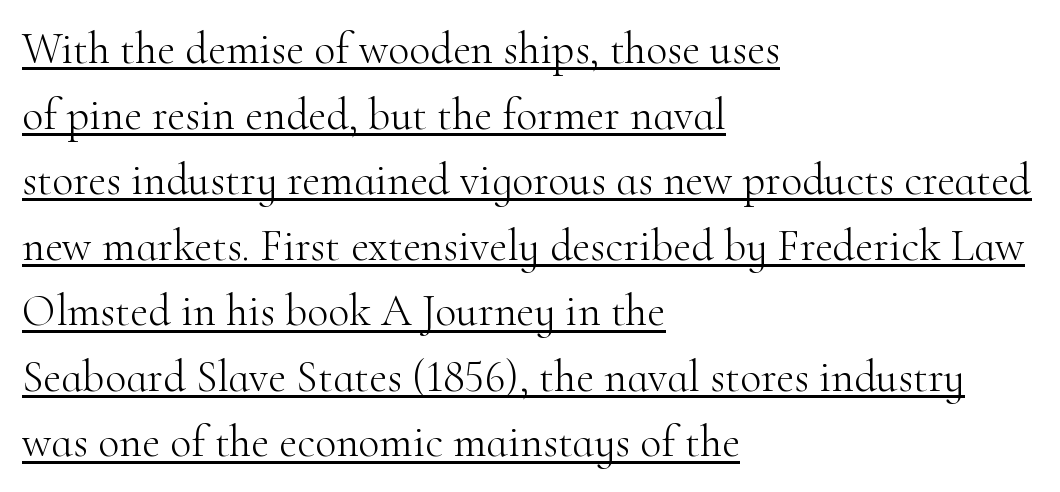
{"serif": "yes", "italic": "no", "bold": "no", "weight": "light", "width": "normal", "stroke_contrast": "high", "x_height": "small", "monospaced": "no", "underline": "yes", "align": "left", "line_spacing": "normal", "line_spacing_ratio": 1.49, "letter_spacing": "normal", "letter_spacing_em": 0.0, "glyph_px": 44}
